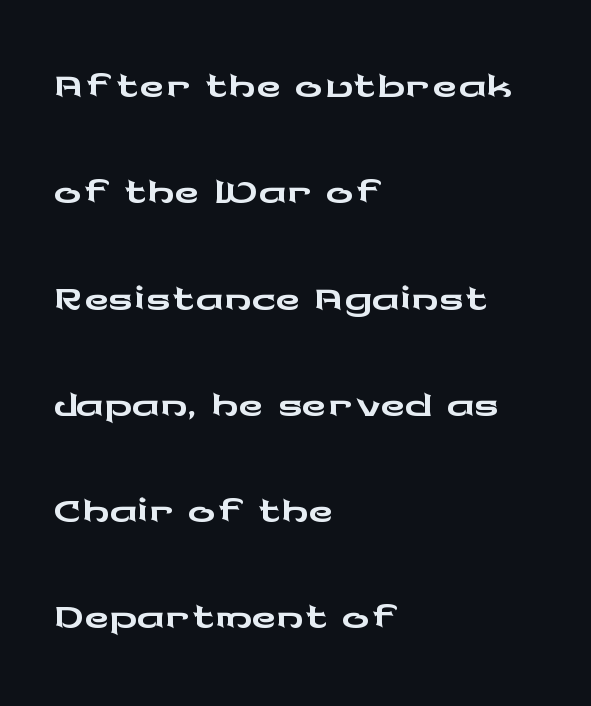
The image shows 69 px wide sans-serif type, upright; set left-aligned, normal line spacing (1.54x), normal letter spacing, not underlined; low stroke contrast and a medium x-height.
